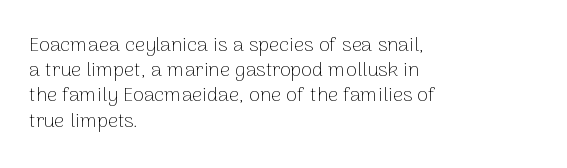
How would I describe the line gaps? Plain and ordinary. Stem width sits at or under what a default text font uses. Posture: straight, roman, zero tilt. Underlining? Definitely not there. How are the letters spaced? Ordinarily, with no added tracking. Alignment: flush left.
